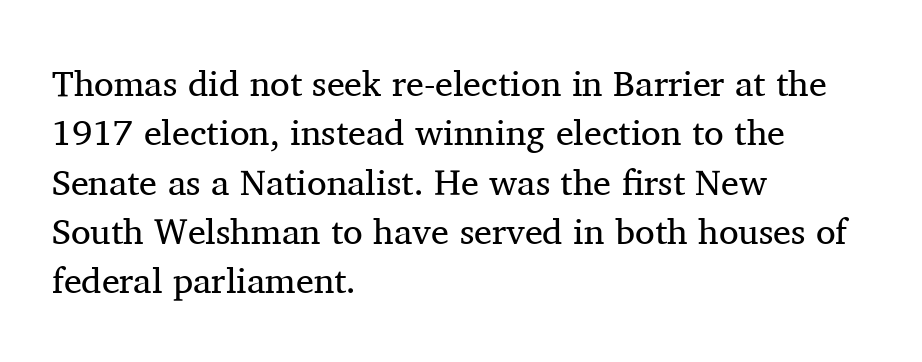
{"serif": "yes", "italic": "no", "bold": "no", "weight": "regular", "width": "normal", "stroke_contrast": "medium", "x_height": "medium", "monospaced": "no", "underline": "no", "align": "left", "line_spacing": "normal", "line_spacing_ratio": 1.37, "letter_spacing": "normal", "letter_spacing_em": 0.0, "glyph_px": 36}
